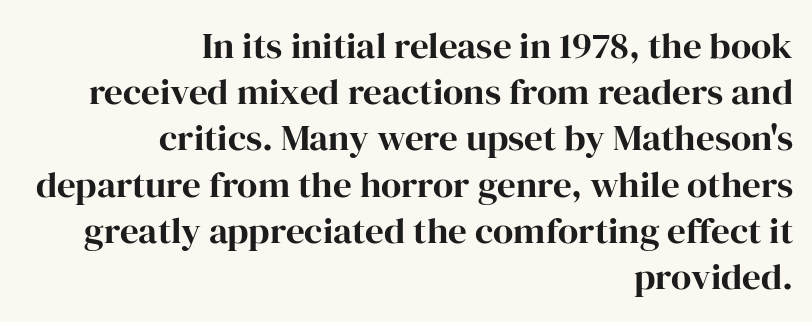
The image shows 37 px serif type, upright; set right-aligned, normal line spacing (1.25x), normal letter spacing, not underlined; high stroke contrast and a medium x-height.
